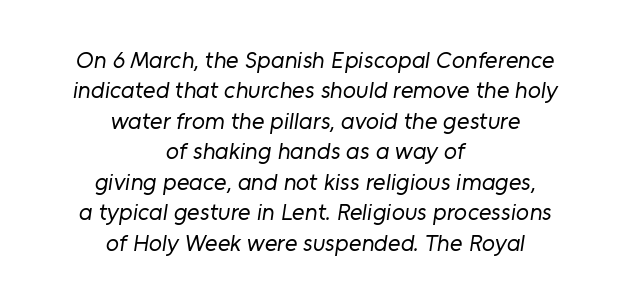
The image shows 24 px text type; set centered, normal line spacing (1.27x), normal letter spacing, not underlined.
